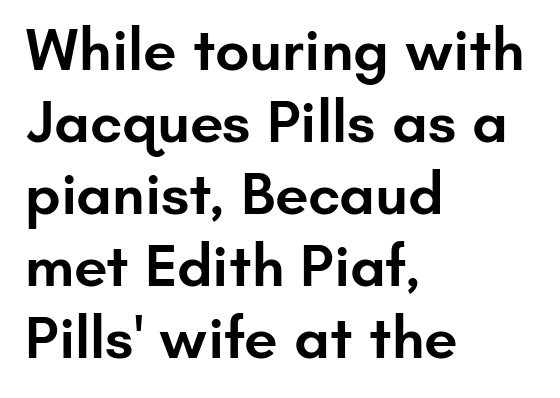
Q: Is the text bold? A: Semi-bold.
Q: Is the text italic (slanted)? A: No, it is upright.
Q: Is the typeface a serif or a sans-serif typeface? A: Sans-serif.
Q: Is the text underlined? A: No.
Q: How is the paragraph aligned? A: Left-aligned.
Q: Is the spacing between letters normal or unusually wide? A: Normal.
Q: Width (condensed, normal, or wide)? A: Normal.
Q: Stroke contrast? A: Low.
Q: x-height? A: Small.
Q: Monospaced? A: No.
